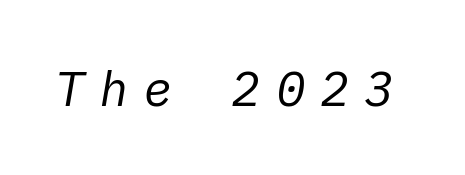
{"italic": "yes", "lean": "right", "slant_degrees": 10, "bold": "no", "weight": "regular", "width": "normal", "stroke_contrast": "low", "x_height": "medium", "underline": "no", "letter_spacing": "wide", "letter_spacing_em": 0.3, "glyph_px": 49}
